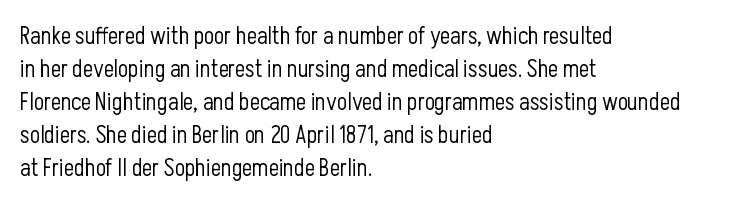
The image shows 24 px text type, upright; set left-aligned, normal line spacing (1.37x), normal letter spacing, not underlined.
